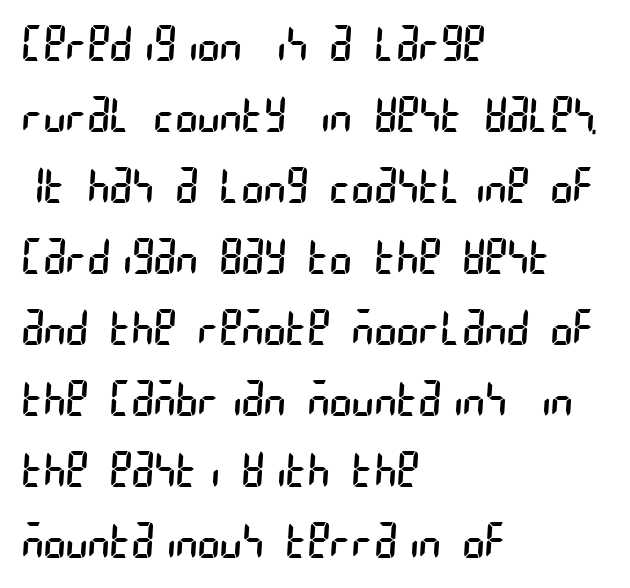
The image shows 47 px regular-weight, condensed sans-serif type; set left-aligned, normal line spacing (1.51x), normal letter spacing, not underlined; low stroke contrast and a large x-height.
